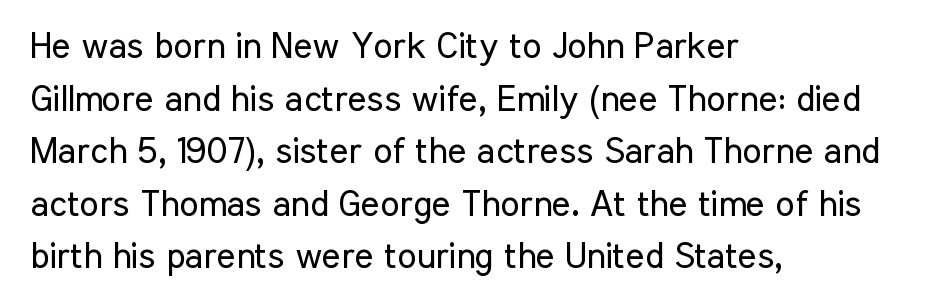
Q: Is the text bold? A: No.
Q: Is the text italic (slanted)? A: No, it is upright.
Q: Is the typeface a serif or a sans-serif typeface? A: Sans-serif.
Q: Is the text underlined? A: No.
Q: How is the paragraph aligned? A: Left-aligned.
Q: Is the spacing between letters normal or unusually wide? A: Normal.
Q: Is the spacing between lines tight, normal or loose? A: Normal.
Q: Width (condensed, normal, or wide)? A: Condensed.
Q: Stroke contrast? A: Low.
Q: x-height? A: Medium.
Q: Monospaced? A: No.
